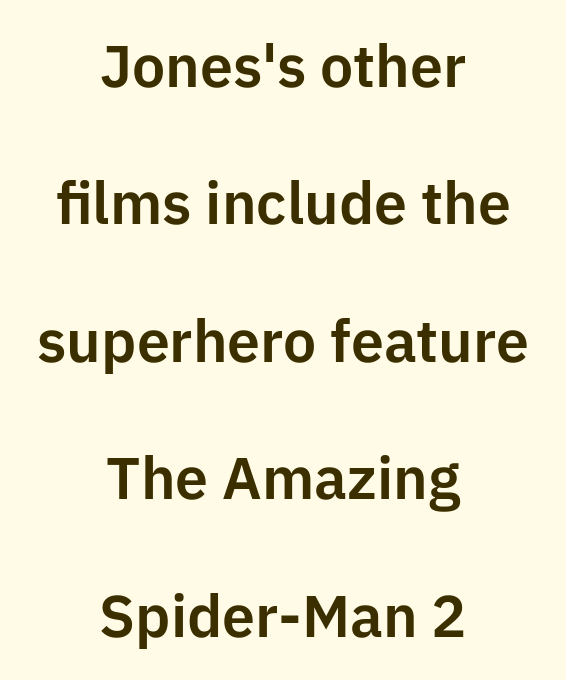
Spacing verdict: proportional, widths tailored to each character. Type style note: lacks serifs. The rag falls on both sides of this text block equally. These lines stand farther apart than default settings would place them. Look at the tracking — it's just the regular setting, nothing added.
